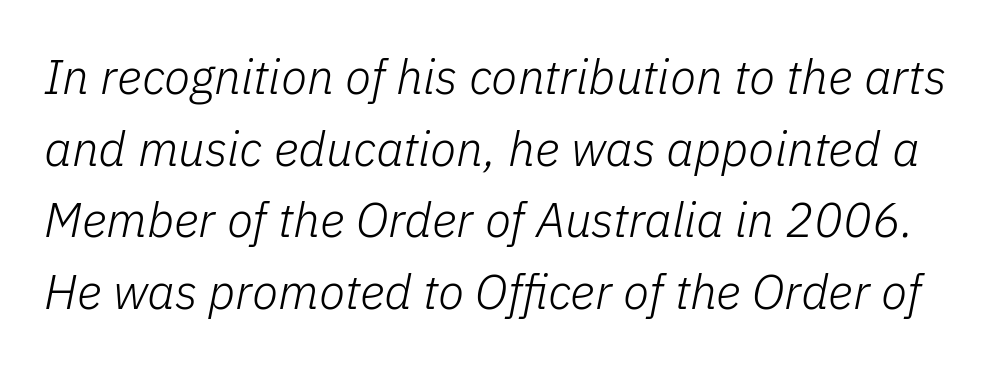
Q: Is the text bold? A: No.
Q: Is the text italic (slanted)? A: Yes, it leans right by about 11 degrees.
Q: Is the text underlined? A: No.
Q: Is the spacing between letters normal or unusually wide? A: Normal.
Q: Is the spacing between lines tight, normal or loose? A: Normal.
Q: Width (condensed, normal, or wide)? A: Normal.
Q: Stroke contrast? A: Low.
Q: x-height? A: Medium.
Q: Monospaced? A: No.
